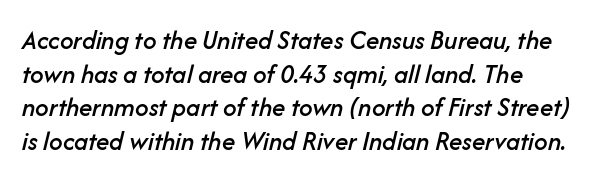
The image shows 27 px text type, italic (leaning right); set normal line spacing (1.25x), normal letter spacing, not underlined.
